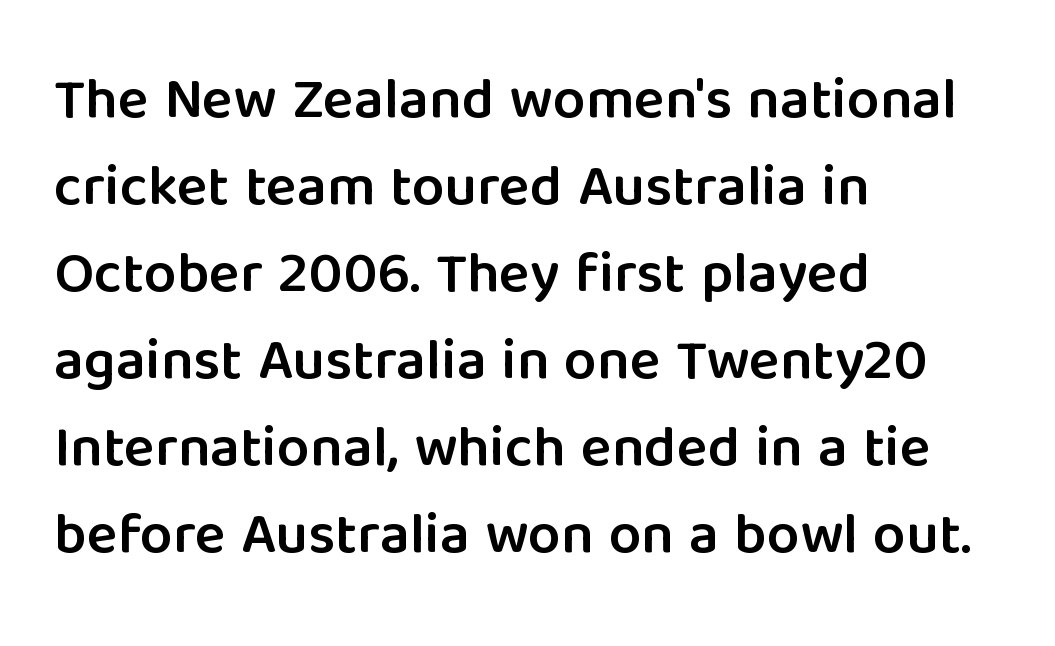
The gaps between neighbouring characters are ordinary and unremarkable. Character widths vary here, with narrow letters taking less room than wide ones. The letters stand straight up with perfectly vertical stems. Line starts are locked; line ends wander. Serif or sans? Sans — the stroke terminals are bare.
